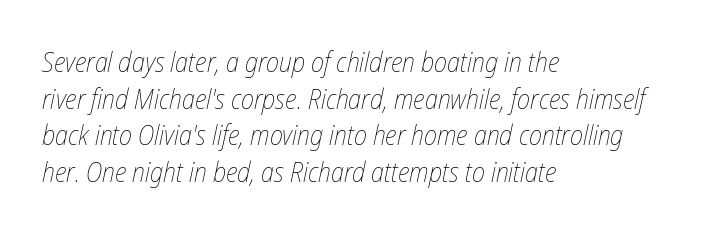
Bare-footed words on every line. Leading matches the norm, producing a regular column. The tracking reads as untouched default to a designer's eye. Is the stroke heavy? The answer is a plain regular-or-lighter.
